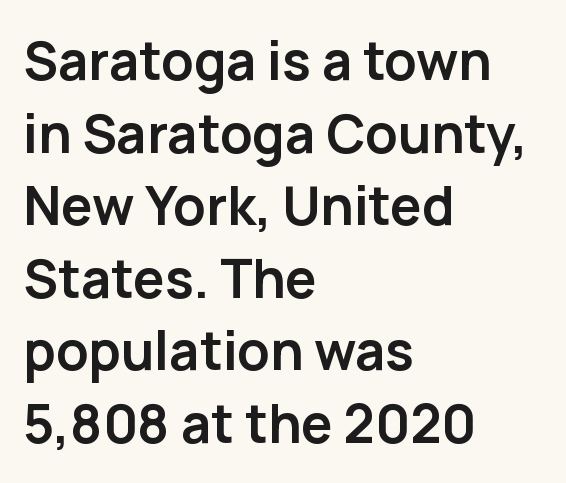
{"serif": "no", "italic": "no", "bold": "yes", "weight": "semibold", "width": "normal", "stroke_contrast": "low", "x_height": "medium", "monospaced": "no", "underline": "no", "align": "left", "line_spacing": "normal", "line_spacing_ratio": 1.37, "letter_spacing": "normal", "letter_spacing_em": 0.0, "glyph_px": 53}
